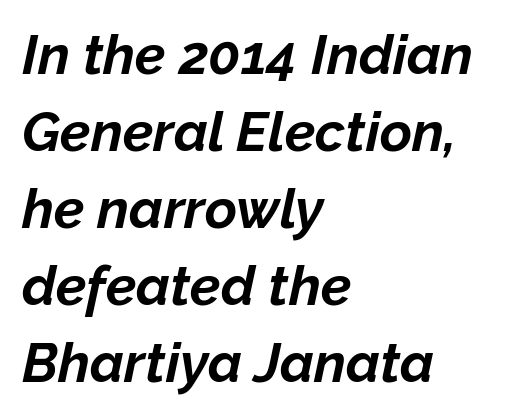
Regarding leading, the lines here are spaced in the standard way. Horizontal alignment here is leftward, the default for most running prose. Lines of text with bare space underneath. The letters advance in unequal steps, a hallmark of proportional type.
